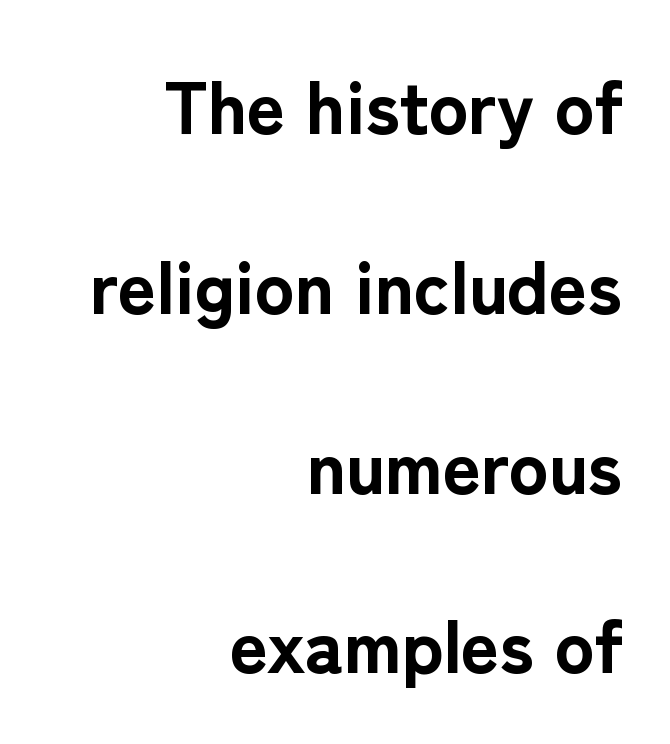
{"serif": "no", "italic": "no", "bold": "yes", "weight": "bold", "width": "normal", "stroke_contrast": "low", "x_height": "medium", "monospaced": "no", "underline": "no", "align": "right", "line_spacing": "loose", "line_spacing_ratio": 2.43, "letter_spacing": "normal", "letter_spacing_em": 0.0, "glyph_px": 74}
